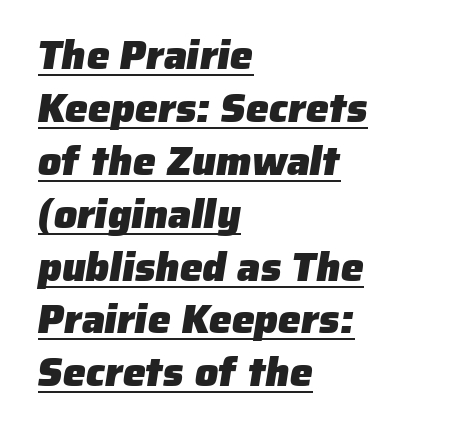
The image shows 41 px heavy sans-serif type; set left-aligned, normal line spacing (1.29x), normal letter spacing, underlined; low stroke contrast and a medium x-height.
